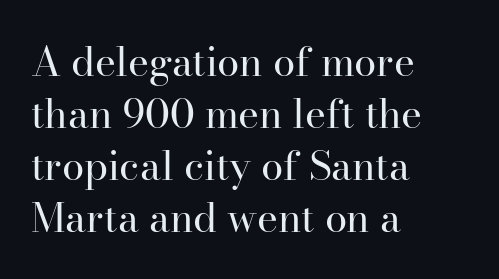
The cut favours lightness, reaching ordinary text weight at its darkest. Observe the ordinary spacing: letters are neighbours, not strangers. The foot of each line stays bare and open. Varying glyph widths throughout — classic text-font behaviour. I'd call this a serif setting — the letters wear small feet.
